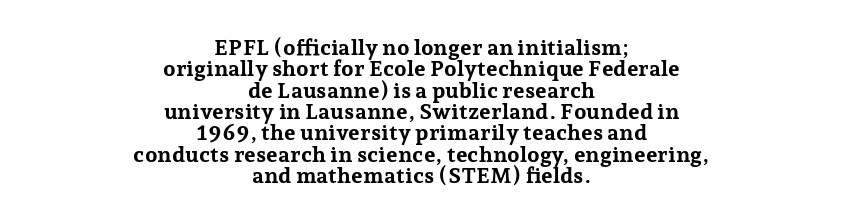
The image shows 22 px bold type, upright; set centered, tight line spacing (0.97x), normal letter spacing, not underlined.
